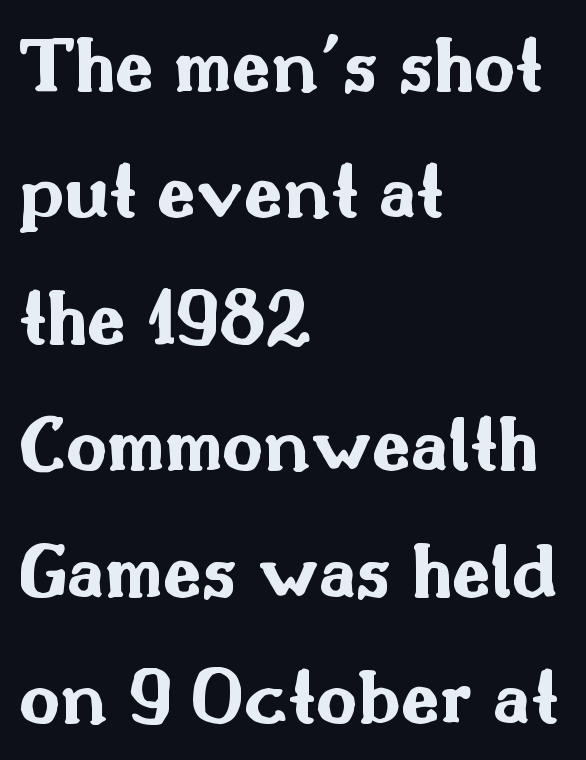
The image shows 80 px bold, wide sans-serif type, upright; set left-aligned, normal line spacing (1.58x), normal letter spacing, not underlined; medium stroke contrast and a small x-height.
